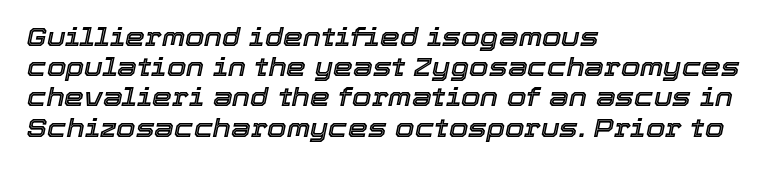
The lettering tilts uniformly, giving the passage an italic look. No word sits above an underline. The type is set solid horizontally, with unmodified tracking. Reading down the block, your eye returns to a fixed left position each line.
